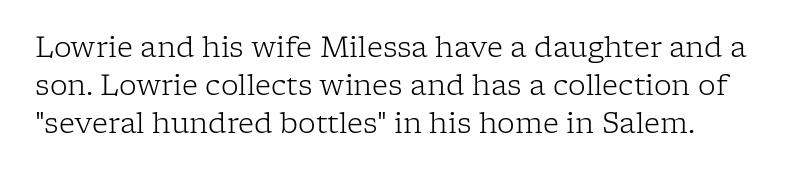
{"serif": "yes", "italic": "no", "bold": "no", "weight": "light", "width": "normal", "stroke_contrast": "low", "x_height": "medium", "monospaced": "no", "underline": "no", "line_spacing": "normal", "line_spacing_ratio": 1.35, "letter_spacing": "normal", "letter_spacing_em": 0.0, "glyph_px": 28}
